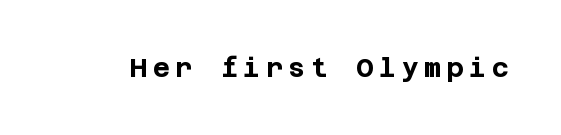
Q: Is the text bold? A: Yes.
Q: Is the text italic (slanted)? A: No, it is upright.
Q: Is the text underlined? A: No.
Q: Is the spacing between letters normal or unusually wide? A: Unusually wide.
